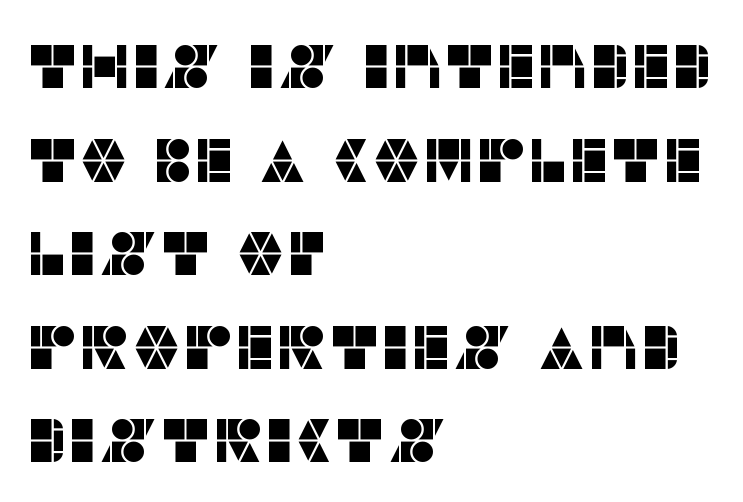
Students, note that the glyphs here touch the page at normal intervals. Just letters on the line, the space beneath them empty. Check where the strokes stop: nothing finishes them off — pure sans. Think of a printed novel: that variable character pitch is what you see here. The lettering stays uniformly vertical, giving the passage a roman look.
